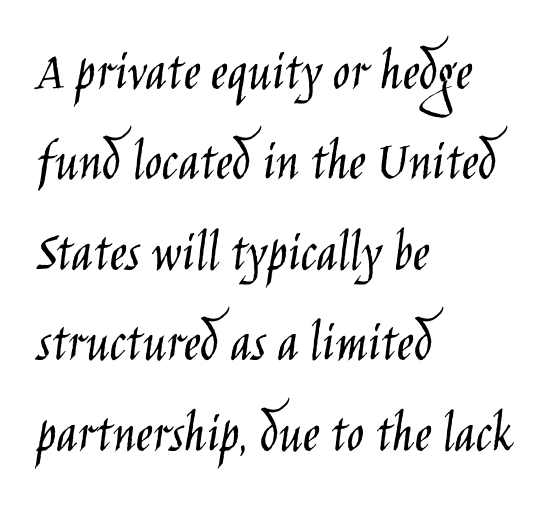
{"serif": "no", "bold": "no", "weight": "light", "width": "condensed", "stroke_contrast": "low", "x_height": "large", "monospaced": "no", "underline": "no", "align": "left", "line_spacing": "normal", "line_spacing_ratio": 1.56, "letter_spacing": "normal", "letter_spacing_em": 0.0, "glyph_px": 58}
